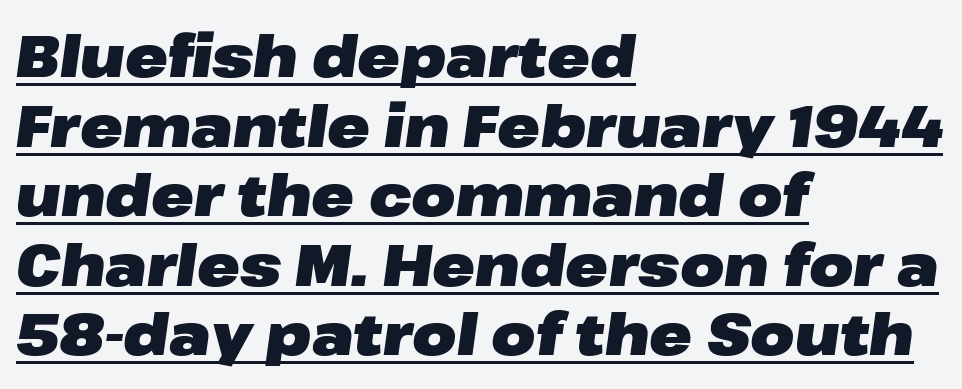
Q: Is the text bold? A: Yes.
Q: Is the text italic (slanted)? A: Yes, it leans right by about 8 degrees.
Q: Is the text underlined? A: Yes.
Q: How is the paragraph aligned? A: Left-aligned.
Q: Is the spacing between letters normal or unusually wide? A: Normal.
Q: Width (condensed, normal, or wide)? A: Wide.
Q: Stroke contrast? A: Low.
Q: x-height? A: Medium.
Q: Monospaced? A: No.
